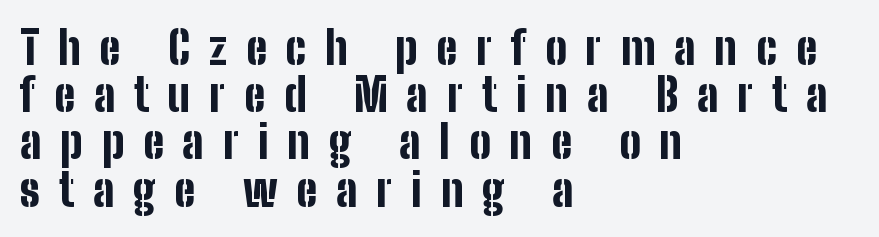
{"serif": "no", "italic": "no", "bold": "yes", "weight": "bold", "width": "condensed", "stroke_contrast": "low", "x_height": "medium", "monospaced": "no", "underline": "no", "align": "left", "line_spacing": "tight", "line_spacing_ratio": 1.05, "letter_spacing": "wide", "letter_spacing_em": 0.42, "glyph_px": 45}
